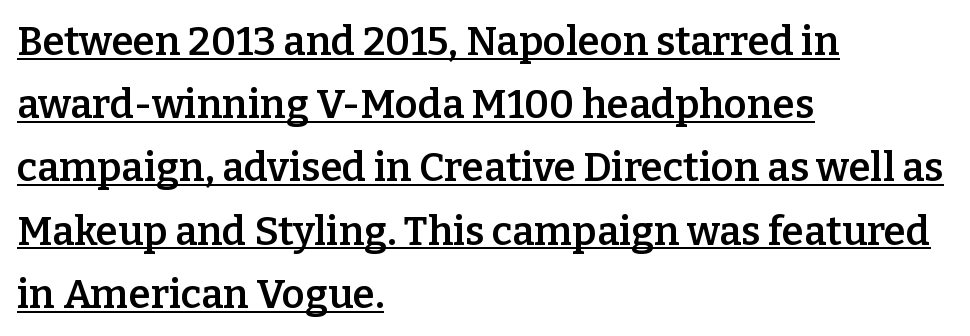
{"serif": "yes", "italic": "no", "bold": "semi", "weight": "semibold", "width": "normal", "stroke_contrast": "low", "x_height": "medium", "monospaced": "no", "underline": "yes", "align": "left", "line_spacing": "normal", "line_spacing_ratio": 1.58, "letter_spacing": "normal", "letter_spacing_em": 0.0, "glyph_px": 40}
